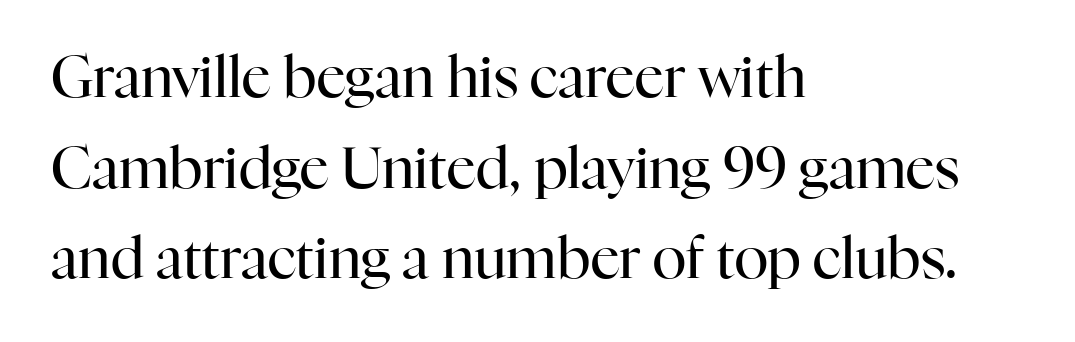
A typesetter would call this proportional, since set widths differ per character. The weight tops out at a normal text grade. You could call the tracking neutral — neither tight nor loose. The space between consecutive lines is moderate.
